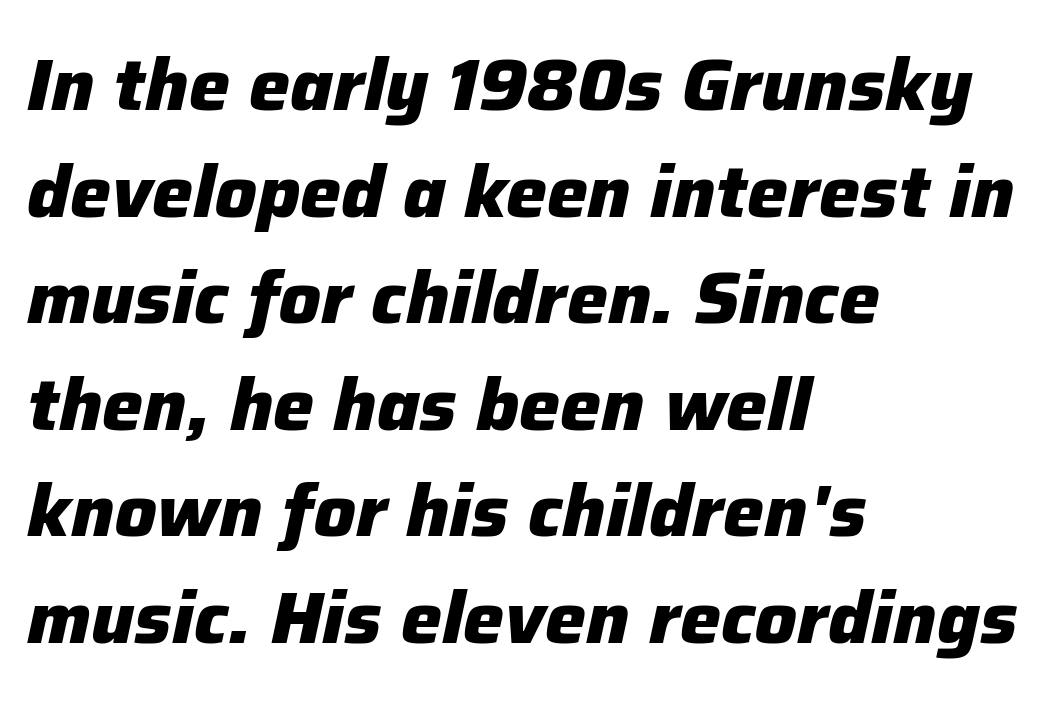
A typesetter would call this leading conventional body-copy spacing. Compared with a centered layout, this one pins lines to the left instead. The glyphs look as if they've been sheared to an angle. Tracking here is standard; glyphs follow each other at the usual distance. The rendering uses a bold face; every stroke is thick and dark. The passage shown is typed in a proportional face where columns would drift.
